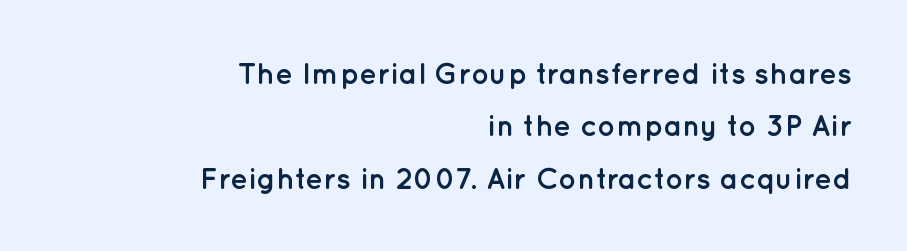
The image shows 30 px semibold sans-serif type, upright; set right-aligned, line spacing 1.75x, normal letter spacing, not underlined; low stroke contrast and a medium x-height.
